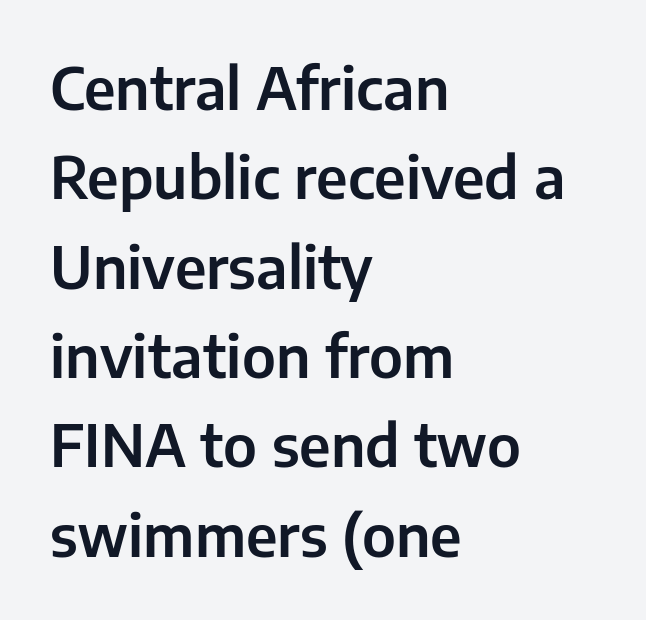
{"serif": "no", "italic": "no", "width": "normal", "stroke_contrast": "low", "x_height": "medium", "monospaced": "no", "underline": "no", "align": "left", "line_spacing": "normal", "line_spacing_ratio": 1.54, "letter_spacing": "normal", "letter_spacing_em": 0.0, "glyph_px": 58}
